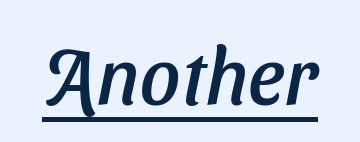
{"width": "normal", "stroke_contrast": "low", "x_height": "medium", "monospaced": "no", "underline": "yes", "letter_spacing": "normal", "letter_spacing_em": 0.0, "glyph_px": 79}
